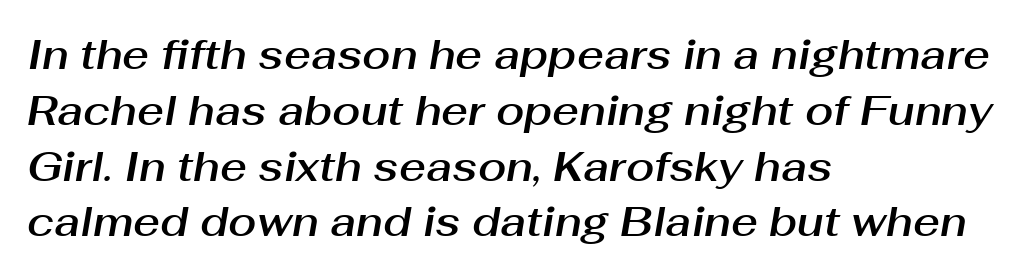
Q: Is the text italic (slanted)? A: Yes, it leans right by about 10 degrees.
Q: Is the text underlined? A: No.
Q: How is the paragraph aligned? A: Left-aligned.
Q: Is the spacing between letters normal or unusually wide? A: Normal.
Q: Is the spacing between lines tight, normal or loose? A: Normal.
Q: Width (condensed, normal, or wide)? A: Normal.
Q: Stroke contrast? A: Medium.
Q: x-height? A: Medium.
Q: Monospaced? A: No.
